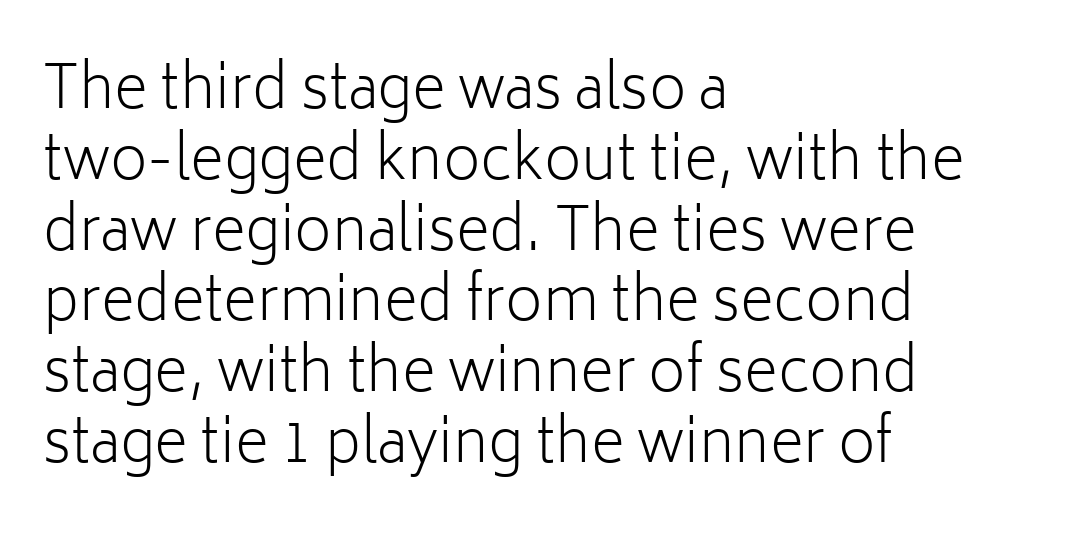
Q: Is the text bold? A: No.
Q: Is the text italic (slanted)? A: No, it is upright.
Q: Is the typeface a serif or a sans-serif typeface? A: Sans-serif.
Q: Is the text underlined? A: No.
Q: How is the paragraph aligned? A: Left-aligned.
Q: Is the spacing between letters normal or unusually wide? A: Normal.
Q: Width (condensed, normal, or wide)? A: Normal.
Q: Stroke contrast? A: Low.
Q: x-height? A: Medium.
Q: Monospaced? A: No.
